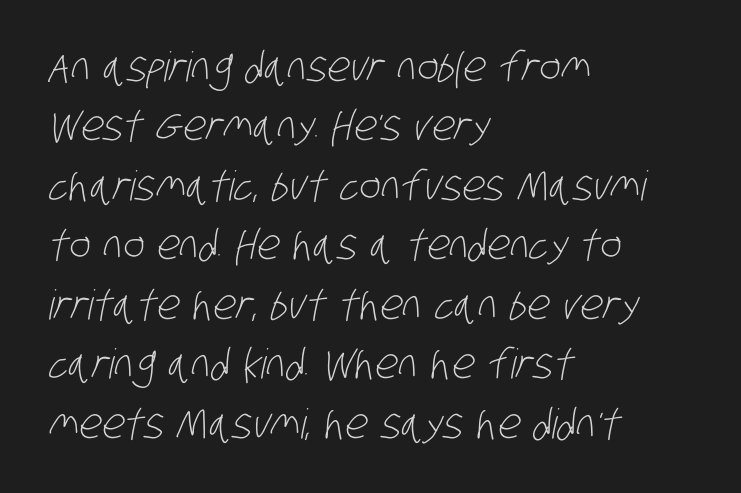
{"serif": "no", "bold": "no", "weight": "light", "width": "condensed", "stroke_contrast": "low", "x_height": "large", "monospaced": "no", "underline": "no", "align": "left", "line_spacing": "normal", "line_spacing_ratio": 1.45, "letter_spacing": "normal", "letter_spacing_em": 0.0, "glyph_px": 41}
